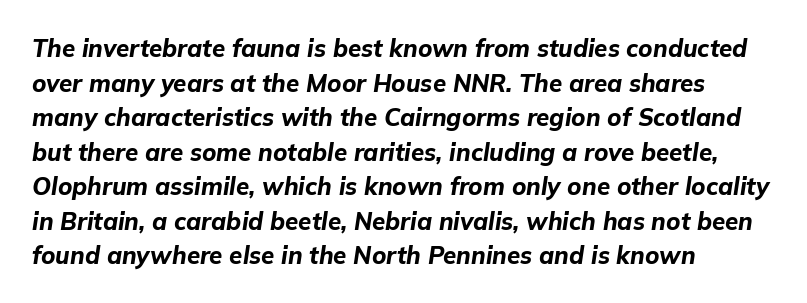
Q: Is the text bold? A: Yes.
Q: Is the text italic (slanted)? A: Yes, it leans right by about 9 degrees.
Q: Is the text underlined? A: No.
Q: How is the paragraph aligned? A: Left-aligned.
Q: Is the spacing between letters normal or unusually wide? A: Normal.
Q: Is the spacing between lines tight, normal or loose? A: Normal.
